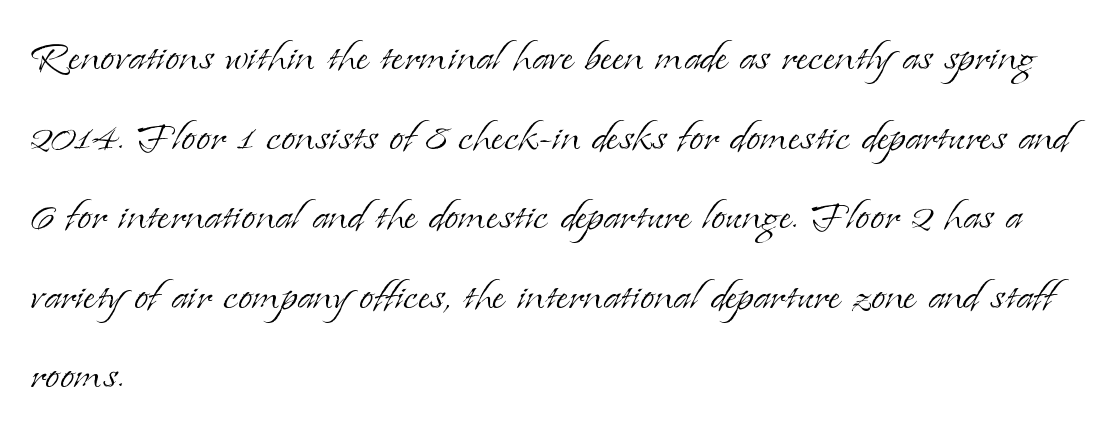
The image shows 52 px light serif type; set left-aligned, normal line spacing (1.53x), normal letter spacing, not underlined; low stroke contrast and a small x-height.
